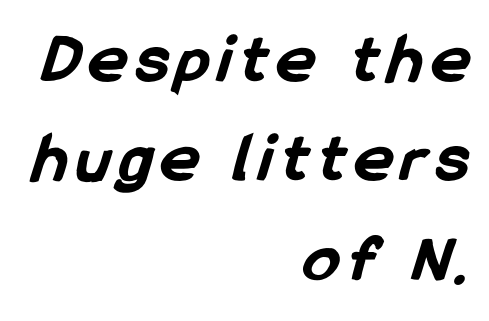
The letters are bold, with thick, heavy strokes. Proportional: the letters do not fall into vertical columns. Check under the words: just untouched page. The lines in this sample share a right terminus and differ only in where they begin. The space between consecutive lines is moderate.
